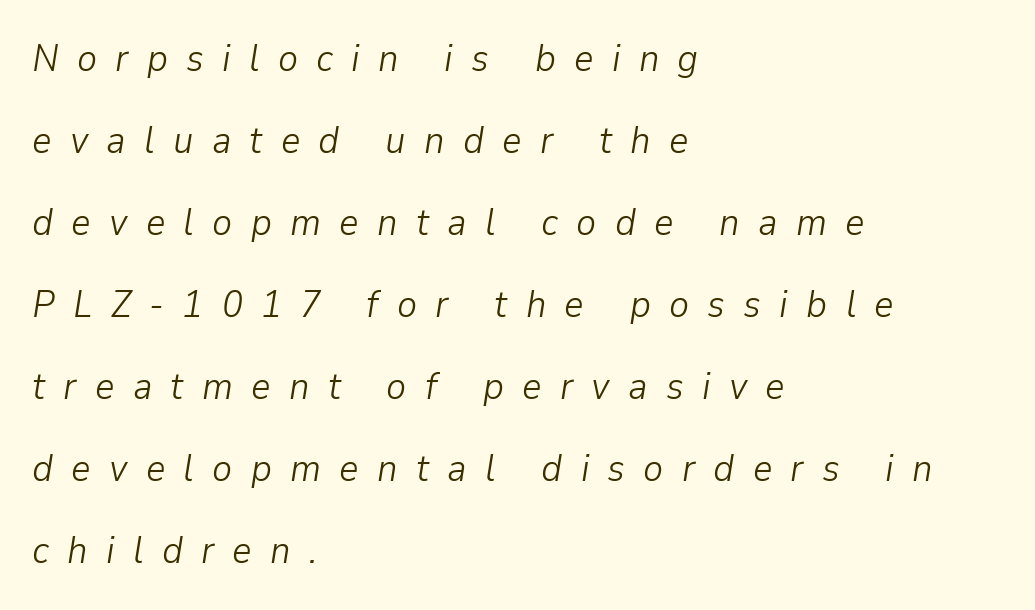
{"italic": "yes", "lean": "right", "slant_degrees": 9, "bold": "no", "weight": "light", "width": "normal", "stroke_contrast": "low", "x_height": "medium", "monospaced": "no", "underline": "no", "align": "left", "line_spacing": "loose", "line_spacing_ratio": 2.16, "letter_spacing": "wide", "letter_spacing_em": 0.48, "glyph_px": 38}
